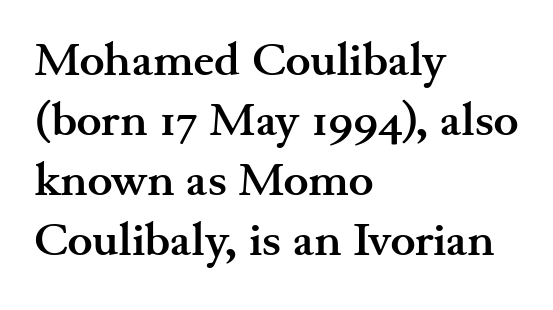
The image shows 47 px semibold, wide serif type, upright; set left-aligned, normal line spacing (1.28x), normal letter spacing, not underlined; medium stroke contrast and a small x-height.
